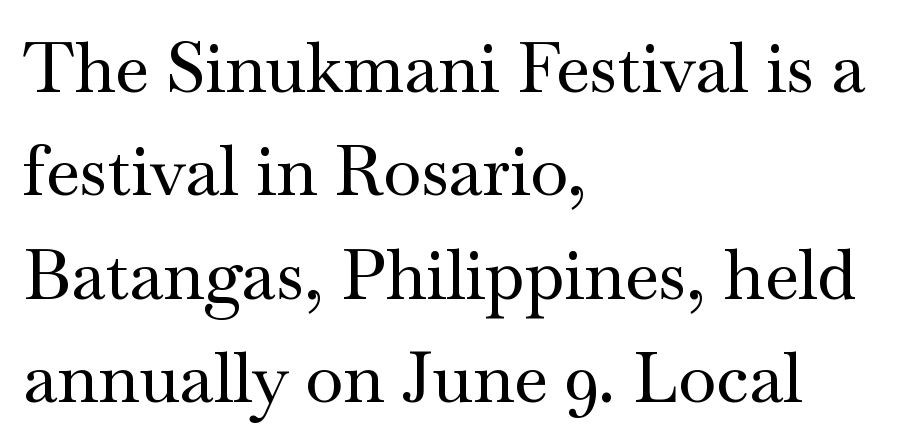
The image shows 69 px wide serif type, upright; set left-aligned, normal line spacing (1.5x), normal letter spacing, not underlined; medium stroke contrast and a small x-height.
